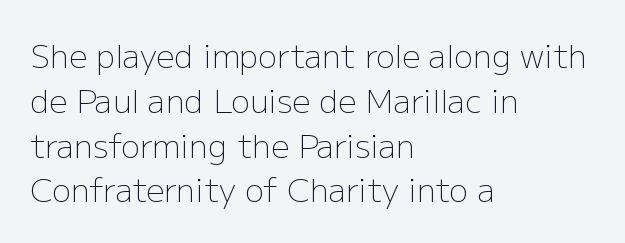
{"serif": "no", "italic": "no", "bold": "no", "weight": "light", "width": "normal", "stroke_contrast": "low", "x_height": "medium", "monospaced": "no", "underline": "no", "align": "left", "line_spacing": "normal", "line_spacing_ratio": 1.4, "letter_spacing": "normal", "letter_spacing_em": 0.0, "glyph_px": 32}
